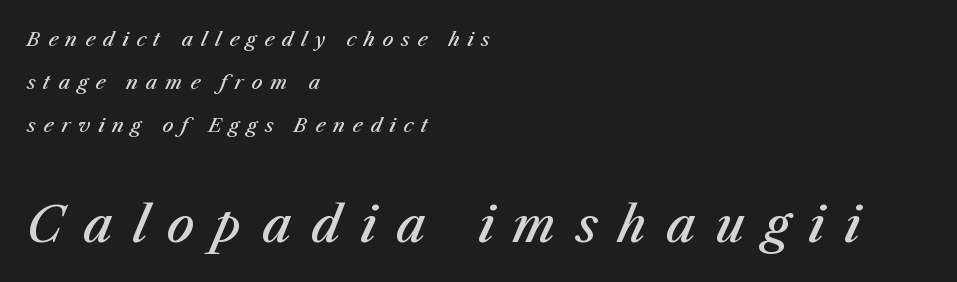
If you drew a line through each stem, it would be angled. Glance below the letters and you will spot only blank space. These lines are set flush left with a ragged right edge. The face used here is rendered with a markedly widened letterfit.
